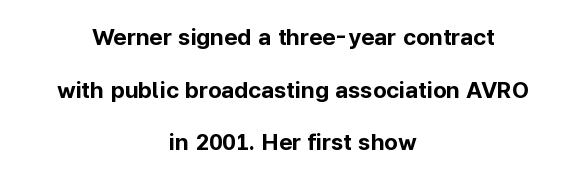
The image shows 23 px bold type, upright; set centered, loose line spacing (2.29x), normal letter spacing, not underlined.
